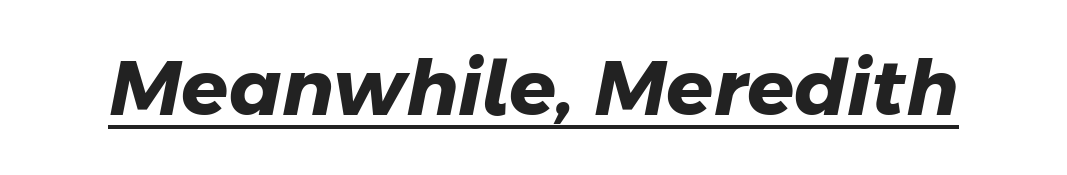
These characters rest on top of a visible drawn line. Pretty heavy lettering here — definitely bold. The gaps between neighbouring characters are ordinary and unremarkable. I'd call this a sans setting — the letters go barefoot. Spacing verdict: proportional, widths tailored to each character.
